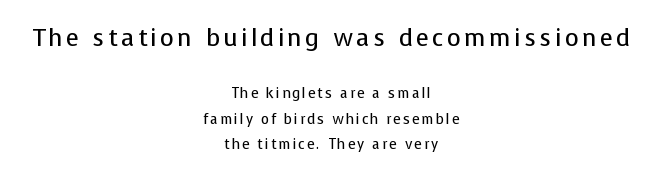
The image shows 24 px text type, upright; set centered, line spacing 1.8x, not underlined; the first (top) block is 1.71x larger.
